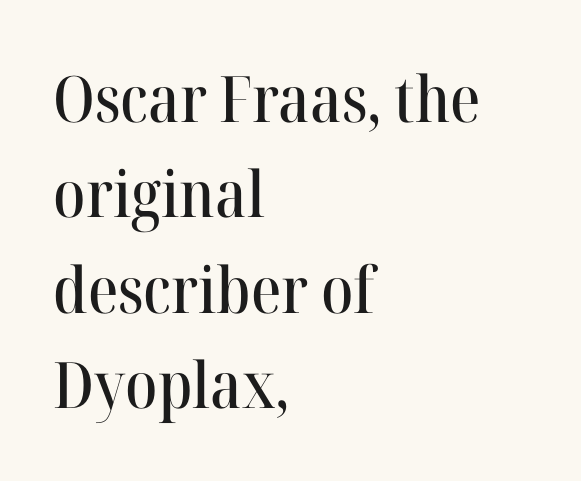
Q: Is the text italic (slanted)? A: No, it is upright.
Q: Is the typeface a serif or a sans-serif typeface? A: Serif.
Q: Is the text underlined? A: No.
Q: How is the paragraph aligned? A: Left-aligned.
Q: Is the spacing between letters normal or unusually wide? A: Normal.
Q: Is the spacing between lines tight, normal or loose? A: Normal.
Q: Width (condensed, normal, or wide)? A: Normal.
Q: Stroke contrast? A: High.
Q: x-height? A: Medium.
Q: Monospaced? A: No.
